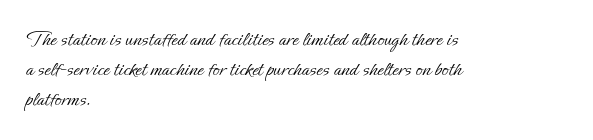
The letterforms sit shoulder to shoulder at normal distance. The space directly below the letters is spotless. Counters stay open thanks to moderate or lighter strokes. The vertical gap from one line to the next is medium. The ragged edge is on the right, which tells us the setting is flush left.
